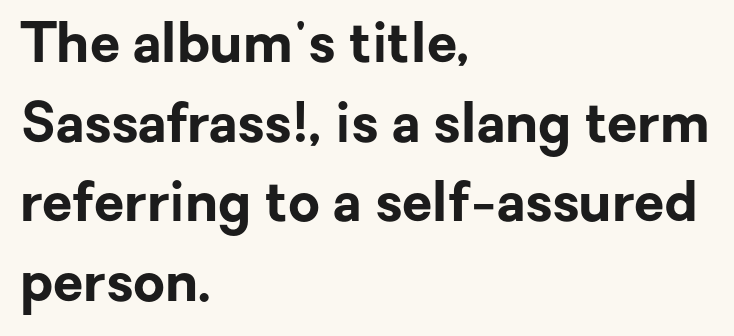
{"serif": "no", "italic": "no", "bold": "yes", "weight": "bold", "width": "normal", "stroke_contrast": "low", "x_height": "medium", "monospaced": "no", "underline": "no", "align": "left", "line_spacing": "normal", "line_spacing_ratio": 1.45, "letter_spacing": "normal", "letter_spacing_em": 0.0, "glyph_px": 55}
